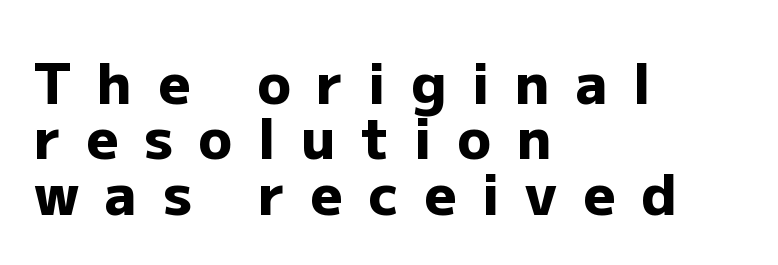
{"serif": "no", "italic": "no", "bold": "yes", "weight": "heavy", "width": "normal", "stroke_contrast": "low", "x_height": "medium", "monospaced": "no", "underline": "no", "align": "left", "line_spacing": "tight", "line_spacing_ratio": 0.99, "letter_spacing": "wide", "letter_spacing_em": 0.46, "glyph_px": 56}
